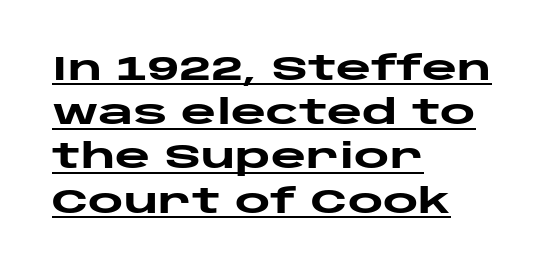
The image shows 34 px heavy, wide sans-serif type, upright; set left-aligned, normal line spacing (1.3x), normal letter spacing, underlined; low stroke contrast and a large x-height.
